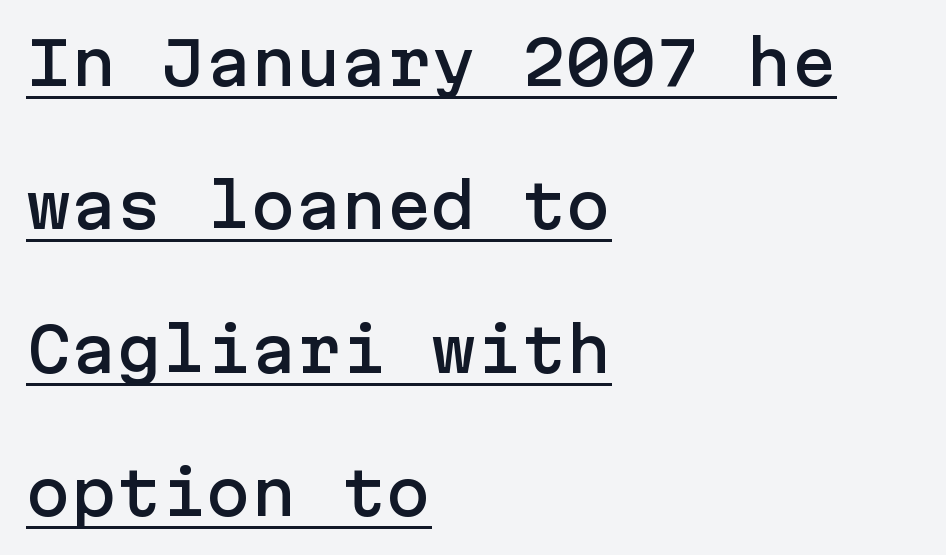
{"serif": "no", "italic": "no", "width": "normal", "stroke_contrast": "low", "x_height": "medium", "underline": "yes", "align": "left", "line_spacing": "loose", "line_spacing_ratio": 2.39, "letter_spacing": "normal", "letter_spacing_em": 0.0, "glyph_px": 60}
